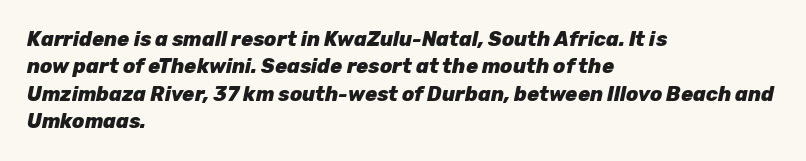
Clear beneath every line of the passage. Caption: standard tracking, unaltered. The rows are spaced the way most documents space them. The axis of the letterforms is tilted away from vertical. Each glyph is drawn with heavy, bold strokes. The lines in this sample share a left origin and differ only in where they stop.
